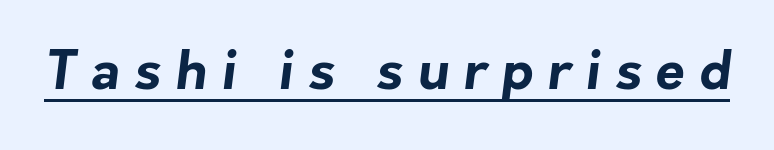
{"serif": "no", "bold": "yes", "weight": "bold", "width": "normal", "stroke_contrast": "low", "x_height": "medium", "monospaced": "no", "underline": "yes", "letter_spacing": "wide", "letter_spacing_em": 0.27, "glyph_px": 53}
